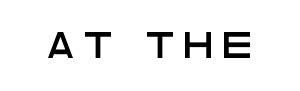
{"italic": "no", "underline": "no", "letter_spacing": "wide", "letter_spacing_em": 0.38, "glyph_px": 26}
